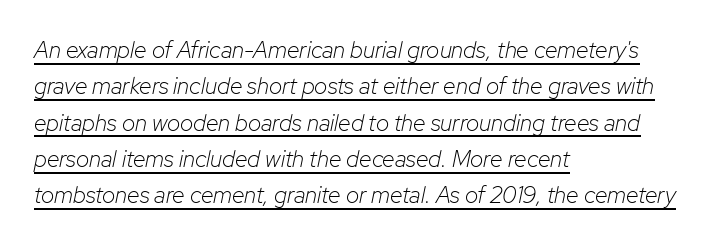
The weight would be labelled regular, book, light, or lighter still. Standard letterfit; no display-style spreading of the glyphs. Reading down the column, the eye jumps a familiar distance to each next line. A baseline rule has been typeset under these characters.
